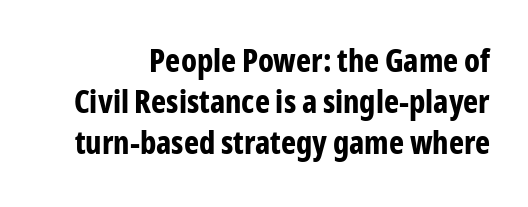
{"serif": "no", "italic": "no", "bold": "yes", "weight": "bold", "width": "condensed", "stroke_contrast": "low", "x_height": "medium", "monospaced": "no", "underline": "no", "line_spacing": "normal", "line_spacing_ratio": 1.28, "letter_spacing": "normal", "letter_spacing_em": 0.0, "glyph_px": 32}
